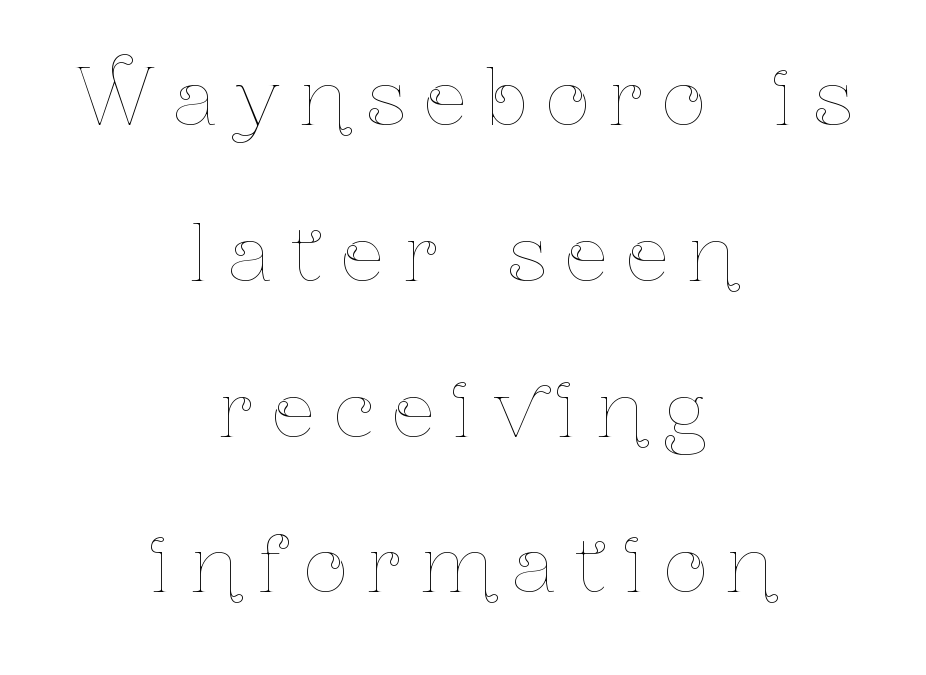
Q: Is the text bold? A: No.
Q: Is the text italic (slanted)? A: No, it is upright.
Q: Is the text underlined? A: No.
Q: How is the paragraph aligned? A: Centered.
Q: Is the spacing between letters normal or unusually wide? A: Unusually wide.
Q: Is the spacing between lines tight, normal or loose? A: Loose.
Q: Width (condensed, normal, or wide)? A: Condensed.
Q: Stroke contrast? A: Low.
Q: x-height? A: Medium.
Q: Monospaced? A: No.
